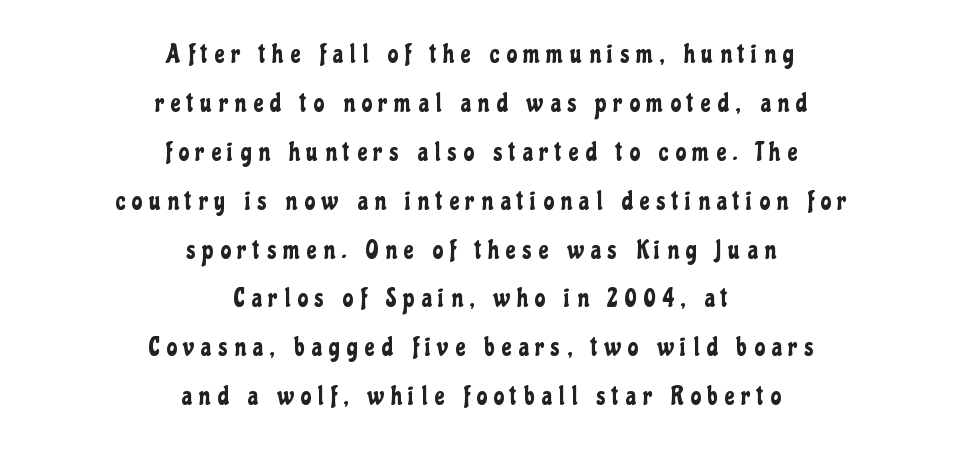
Any mark beneath the type? The region is blank. Nope, not italic — everything's standing straight. Students, note that the glyphs here are deliberately spaced far apart. The rendering positions every line midway between the sides.
